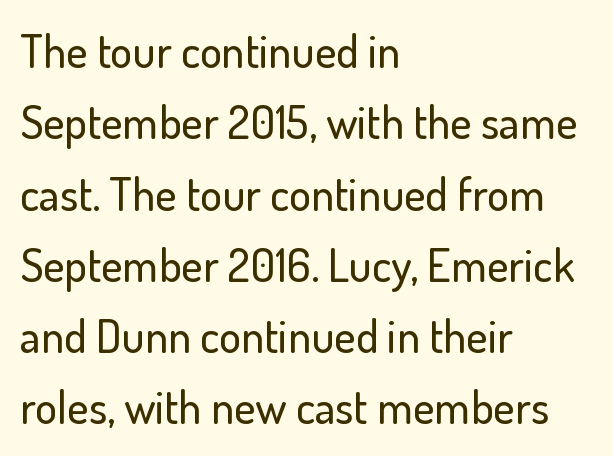
{"serif": "no", "italic": "no", "width": "normal", "stroke_contrast": "low", "x_height": "small", "monospaced": "no", "underline": "no", "align": "left", "line_spacing": "normal", "line_spacing_ratio": 1.55, "letter_spacing": "normal", "letter_spacing_em": 0.0, "glyph_px": 46}
